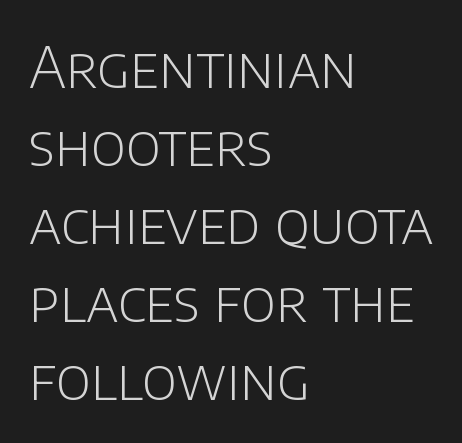
Q: Is the text bold? A: No.
Q: Is the text italic (slanted)? A: No, it is upright.
Q: Is the typeface a serif or a sans-serif typeface? A: Sans-serif.
Q: Is the text underlined? A: No.
Q: How is the paragraph aligned? A: Left-aligned.
Q: Is the spacing between letters normal or unusually wide? A: Normal.
Q: Is the spacing between lines tight, normal or loose? A: Normal.
Q: Width (condensed, normal, or wide)? A: Normal.
Q: Stroke contrast? A: Low.
Q: x-height? A: Large.
Q: Monospaced? A: No.
